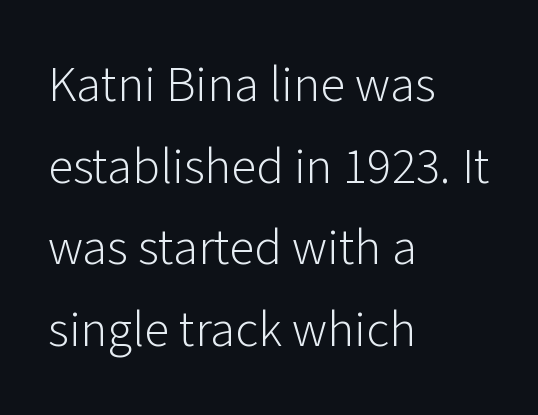
You could not count columns in this text — the font is proportionally spaced. Honestly, the letter spacing is just normal — you wouldn't notice it. Is the type heavy? It reads as light-to-regular instead. Students, observe: this is what conventionally led text looks like. The letters carry no serifs — their stems end cleanly without finishing strokes.
